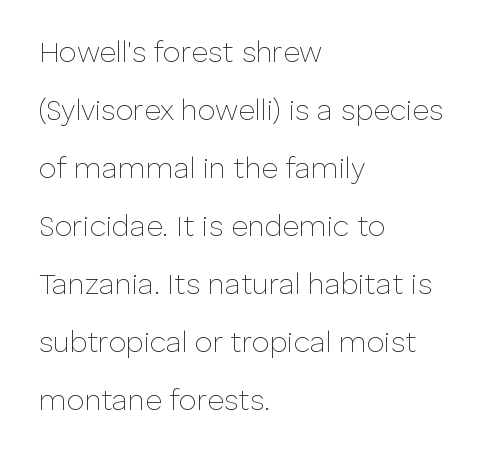
The axis of the letterforms is exactly vertical. Summary of weight: not heavy and not bold. The foot of each line stays bare and open. These lines keep a tight, regular rhythm from letter to letter. Regarding serifs, this sample does without them.
